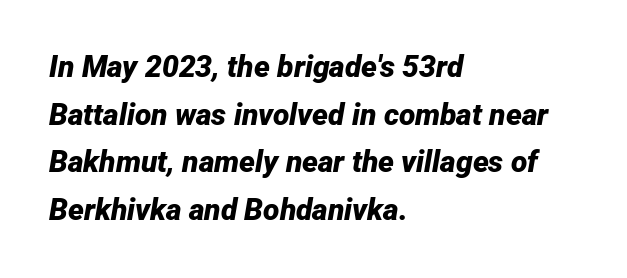
The image shows 30 px bold type, italic (leaning right); set left-aligned, normal line spacing (1.59x), normal letter spacing, not underlined; low stroke contrast and a medium x-height.
